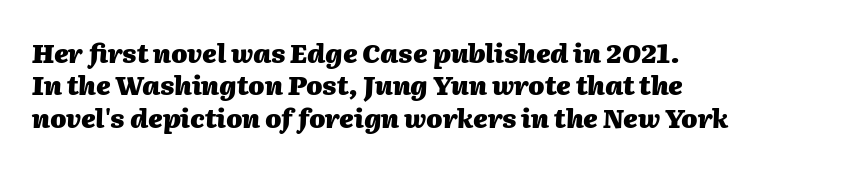
Q: Is the text bold? A: Yes.
Q: Is the text italic (slanted)? A: Yes, it leans right by about 2 degrees.
Q: Is the text underlined? A: No.
Q: How is the paragraph aligned? A: Left-aligned.
Q: Is the spacing between letters normal or unusually wide? A: Normal.
Q: Is the spacing between lines tight, normal or loose? A: Normal.
